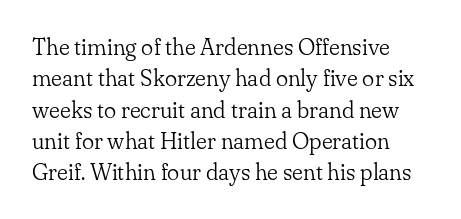
The image shows 23 px text type, upright; set normal line spacing (1.36x), normal letter spacing, not underlined.
